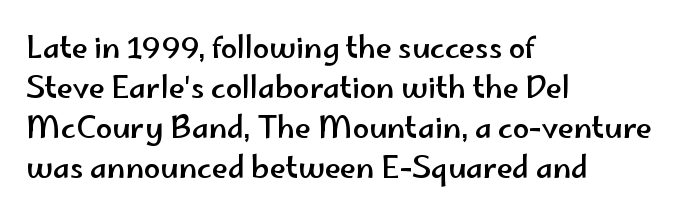
{"serif": "no", "italic": "no", "width": "wide", "stroke_contrast": "low", "x_height": "small", "monospaced": "no", "underline": "no", "align": "left", "line_spacing": "normal", "line_spacing_ratio": 1.38, "letter_spacing": "normal", "letter_spacing_em": 0.0, "glyph_px": 29}
